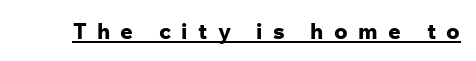
{"italic": "no", "bold": "yes", "underline": "yes", "letter_spacing": "wide", "letter_spacing_em": 0.47, "glyph_px": 22}
